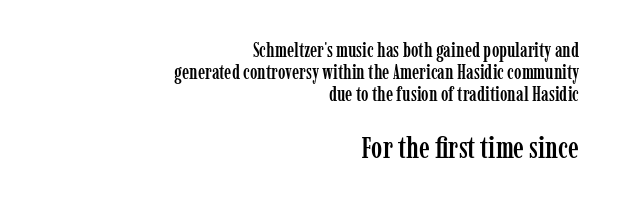
{"serif": "yes", "italic": "no", "width": "condensed", "stroke_contrast": "low", "x_height": "medium", "monospaced": "no", "underline": "no", "align": "right", "line_spacing": "tight", "line_spacing_ratio": 1.11, "letter_spacing": "normal", "letter_spacing_em": 0.0, "larger_block": "second", "size_ratio": 1.5, "glyph_px": 30}
